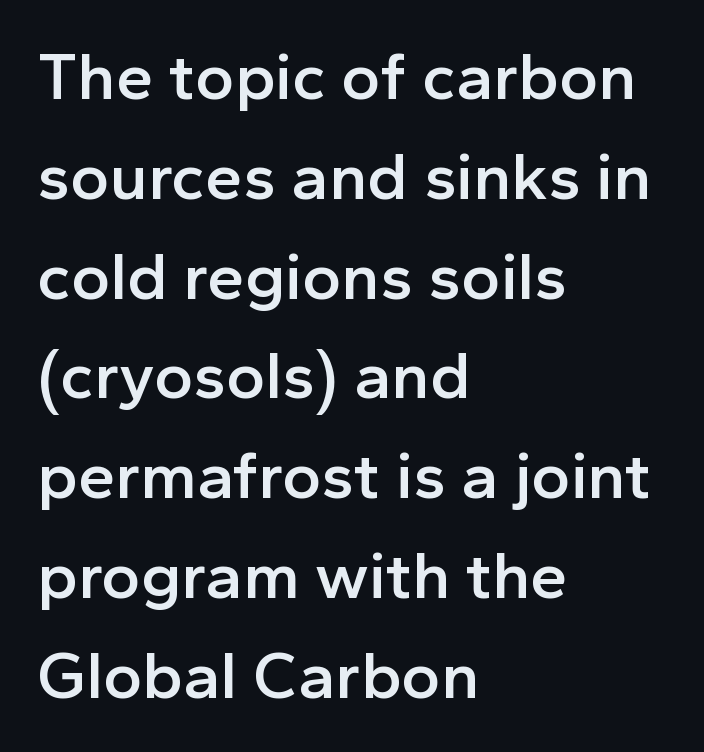
Q: Is the text bold? A: Semi-bold.
Q: Is the text italic (slanted)? A: No, it is upright.
Q: Is the typeface a serif or a sans-serif typeface? A: Sans-serif.
Q: Is the text underlined? A: No.
Q: How is the paragraph aligned? A: Left-aligned.
Q: Is the spacing between letters normal or unusually wide? A: Normal.
Q: Is the spacing between lines tight, normal or loose? A: Normal.
Q: Width (condensed, normal, or wide)? A: Normal.
Q: x-height? A: Medium.
Q: Monospaced? A: No.
